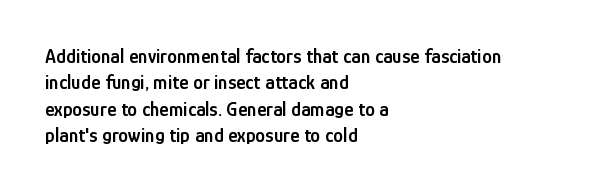
The image shows 20 px text type, upright; set left-aligned, normal line spacing (1.32x), normal letter spacing, not underlined.
